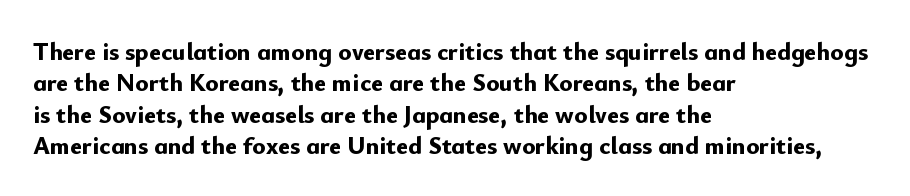
Q: Is the text bold? A: Yes.
Q: Is the text italic (slanted)? A: No, it is upright.
Q: Is the text underlined? A: No.
Q: How is the paragraph aligned? A: Left-aligned.
Q: Is the spacing between letters normal or unusually wide? A: Normal.
Q: Is the spacing between lines tight, normal or loose? A: Normal.
